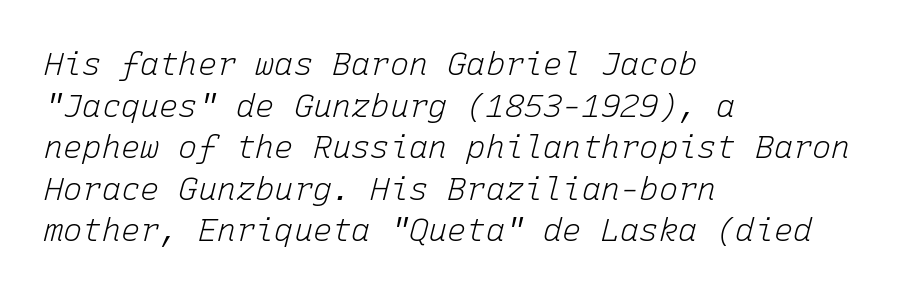
{"italic": "yes", "lean": "right", "slant_degrees": 15, "bold": "no", "weight": "light", "width": "normal", "stroke_contrast": "low", "x_height": "medium", "monospaced": "yes", "underline": "no", "align": "left", "line_spacing": "normal", "line_spacing_ratio": 1.3, "letter_spacing": "normal", "letter_spacing_em": 0.0, "glyph_px": 32}
